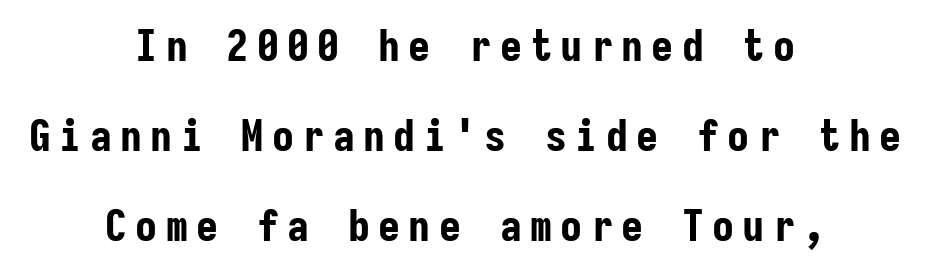
Notice how the stems are strictly vertical — no italics here. The vertical gap from one line to the next is large. The compositor balanced each line on the midline. The passage shown is not underscored anywhere.
